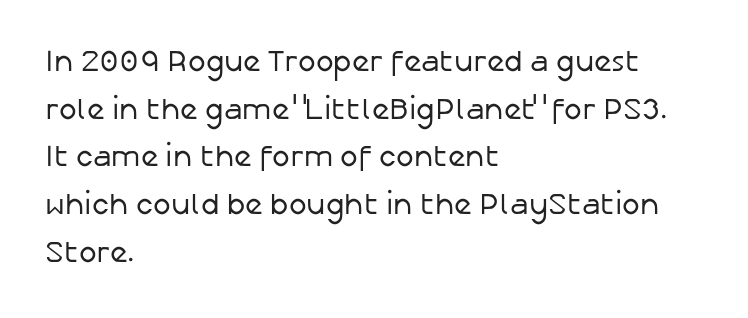
The setting favours the left margin, as ordinary paragraphs usually do. Proportional: the letters do not fall into vertical columns. Italic? Not at all — the glyphs are vertical. You could call the tracking neutral — neither tight nor loose. Weight: regular or lighter. Plain, unruled lines of type.
